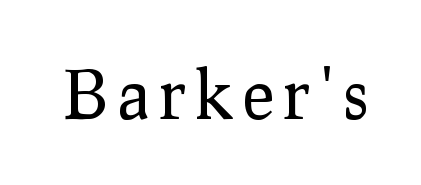
{"serif": "yes", "italic": "no", "bold": "no", "weight": "regular", "width": "normal", "stroke_contrast": "low", "x_height": "medium", "monospaced": "no", "underline": "no", "glyph_px": 66}
